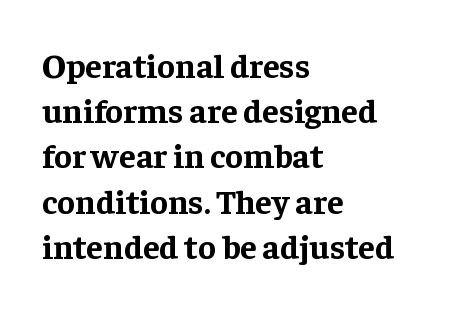
Think of a printed novel: that variable character pitch is what you see here. Students, this is bold: see how much ink each stroke carries. Upright lettering throughout. Casual observation: everything's shoved over to the left.
